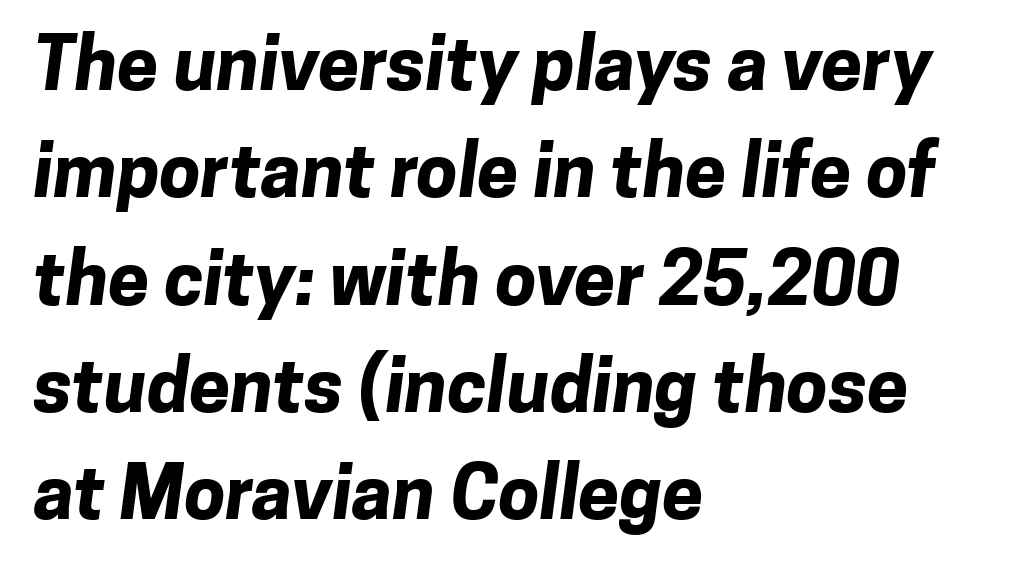
The image shows 74 px bold sans-serif type; set left-aligned, normal line spacing (1.45x), normal letter spacing, not underlined; low stroke contrast and a medium x-height.
